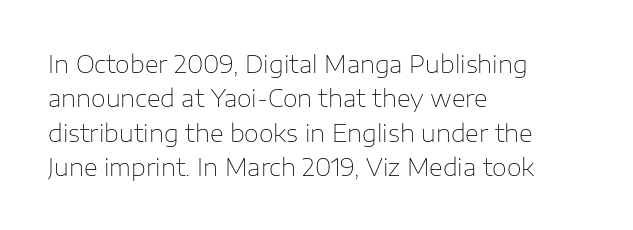
{"italic": "no", "bold": "no", "underline": "no", "align": "left", "line_spacing": "normal", "line_spacing_ratio": 1.43, "letter_spacing": "normal", "letter_spacing_em": 0.0, "glyph_px": 24}
